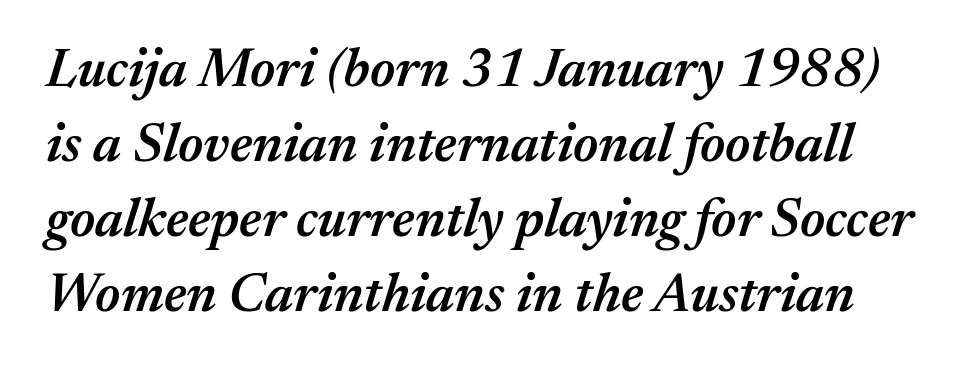
{"italic": "yes", "lean": "right", "slant_degrees": 17, "bold": "semi", "weight": "semibold", "width": "normal", "stroke_contrast": "medium", "x_height": "medium", "monospaced": "no", "underline": "no", "line_spacing": "normal", "line_spacing_ratio": 1.39, "letter_spacing": "normal", "letter_spacing_em": 0.0, "glyph_px": 54}
